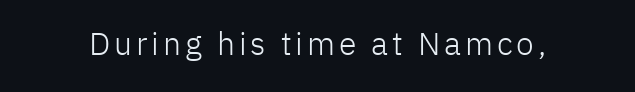
The image shows 32 px light sans-serif type, upright; set not underlined; low stroke contrast and a medium x-height.
